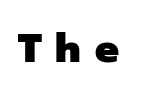
Q: Is the text bold? A: Yes.
Q: Is the text italic (slanted)? A: No, it is upright.
Q: Is the typeface a serif or a sans-serif typeface? A: Sans-serif.
Q: Is the text underlined? A: No.
Q: Is the spacing between letters normal or unusually wide? A: Unusually wide.
Q: Width (condensed, normal, or wide)? A: Normal.
Q: Stroke contrast? A: Low.
Q: x-height? A: Medium.
Q: Monospaced? A: No.
